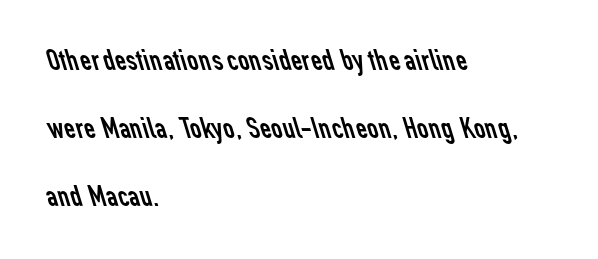
The image shows 31 px regular-weight sans-serif type; set left-aligned, loose line spacing (2.2x), normal letter spacing, not underlined; low stroke contrast and a medium x-height.
